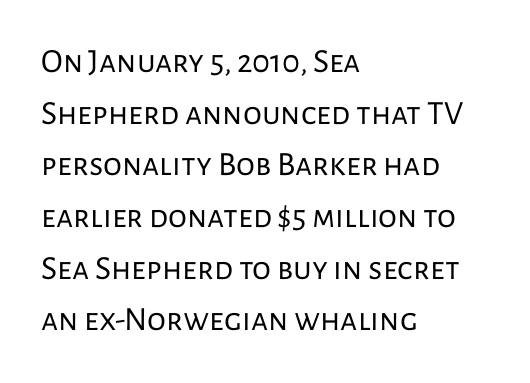
The typesetting does not lean heavy: it is not bold. Teacher's note: observe the even left margin — that is flush-left alignment. Posture: upright roman. Varying glyph widths throughout — classic text-font behaviour.
